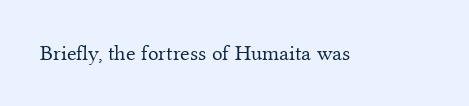
{"italic": "no", "bold": "no", "underline": "no", "letter_spacing": "normal", "letter_spacing_em": 0.0, "glyph_px": 22}
